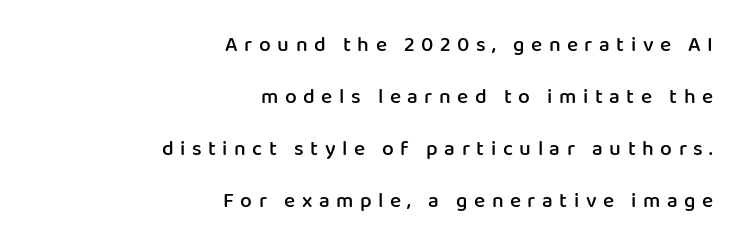
The image shows 21 px text type, upright; set right-aligned, loose line spacing (2.48x), unusually wide letter spacing (+0.31 em), not underlined.
